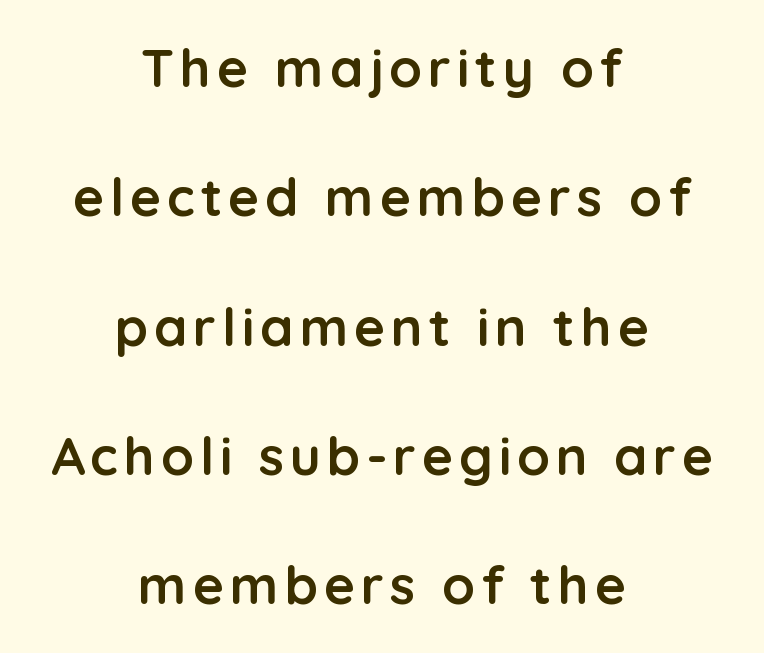
The image shows 53 px semibold sans-serif type, upright; set centered, loose line spacing (2.44x), not underlined; low stroke contrast and a medium x-height.
